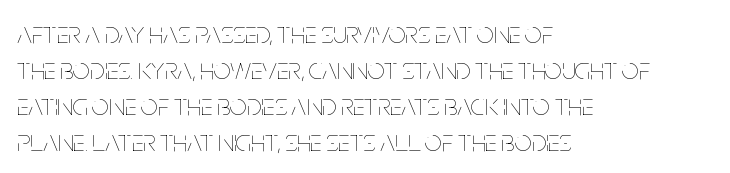
{"italic": "no", "bold": "no", "weight": "thin", "width": "condensed", "stroke_contrast": "low", "x_height": "large", "monospaced": "no", "underline": "no", "align": "left", "line_spacing_ratio": 1.2, "letter_spacing": "normal", "letter_spacing_em": 0.0, "glyph_px": 30}
